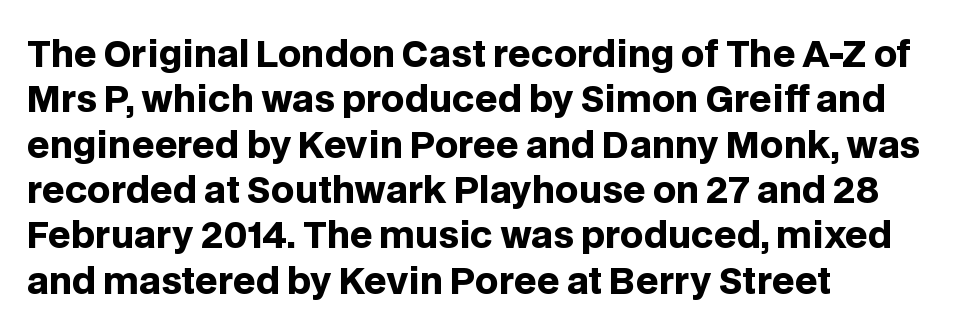
The image shows 36 px heavy sans-serif type, upright; set left-aligned, normal line spacing (1.26x), normal letter spacing, not underlined; low stroke contrast and a large x-height.
